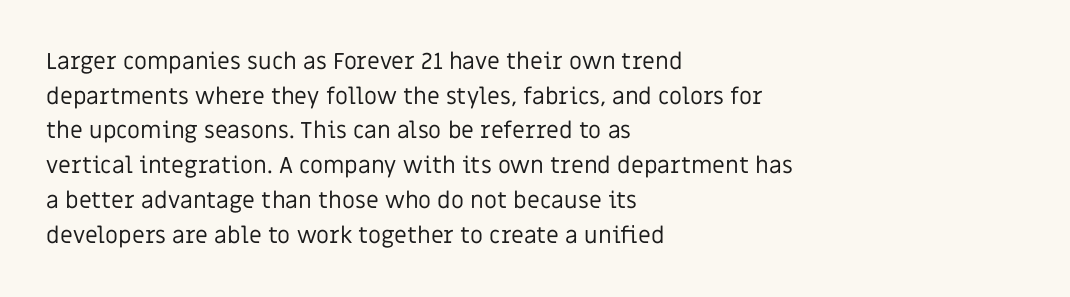
{"italic": "no", "bold": "no", "underline": "no", "align": "left", "line_spacing": "normal", "line_spacing_ratio": 1.51, "letter_spacing": "normal", "letter_spacing_em": 0.0, "glyph_px": 23}
